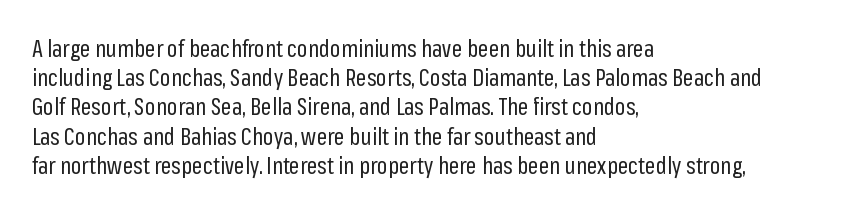
{"italic": "no", "bold": "no", "underline": "no", "align": "left", "line_spacing": "normal", "line_spacing_ratio": 1.27, "letter_spacing": "normal", "letter_spacing_em": 0.0, "glyph_px": 23}
